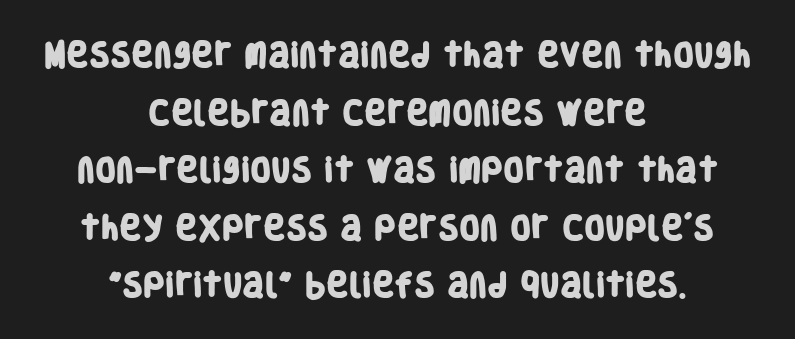
Between one letter and the next there's only the usual sliver of space. Has an underline been added? It has not. Neither beginnings nor endings align; midpoints do. The lines are spread far apart with generous leading.
